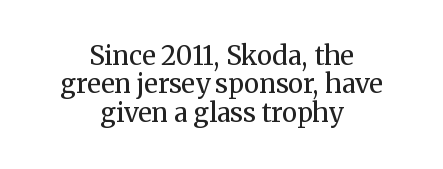
The image shows 26 px text type, upright; set centered, tight line spacing (1.09x), normal letter spacing, not underlined.
